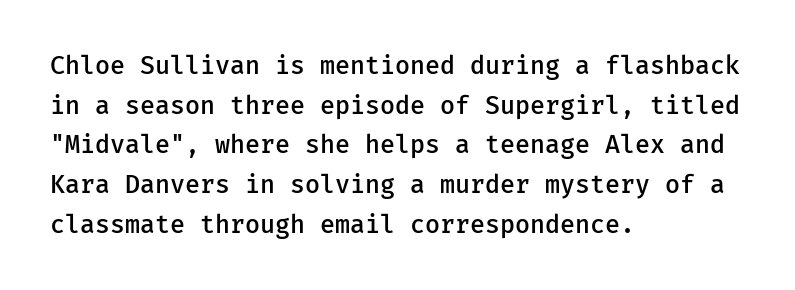
{"italic": "no", "bold": "semi", "underline": "no", "align": "left", "line_spacing": "normal", "line_spacing_ratio": 1.59, "letter_spacing": "normal", "letter_spacing_em": 0.0, "glyph_px": 25}
